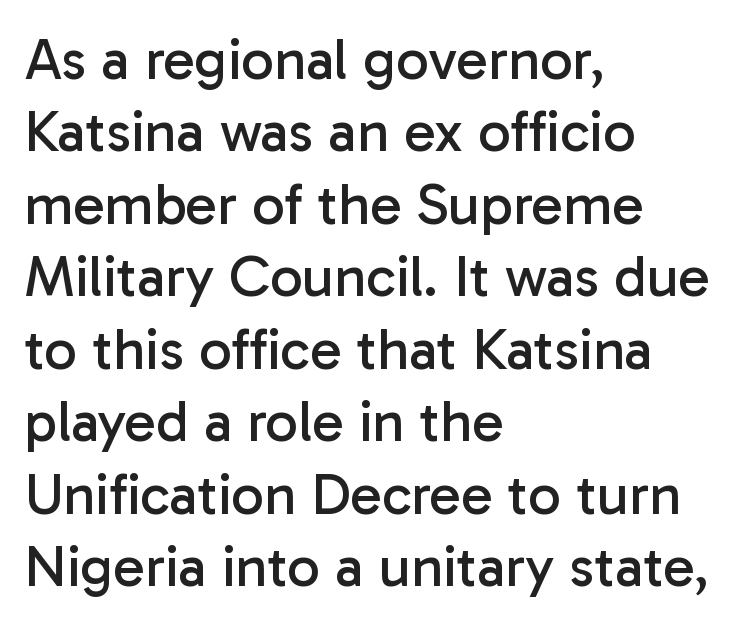
Q: Is the text bold? A: No.
Q: Is the text italic (slanted)? A: No, it is upright.
Q: Is the typeface a serif or a sans-serif typeface? A: Sans-serif.
Q: Is the text underlined? A: No.
Q: How is the paragraph aligned? A: Left-aligned.
Q: Is the spacing between letters normal or unusually wide? A: Normal.
Q: Is the spacing between lines tight, normal or loose? A: Normal.
Q: Width (condensed, normal, or wide)? A: Normal.
Q: Stroke contrast? A: Low.
Q: x-height? A: Medium.
Q: Monospaced? A: No.
